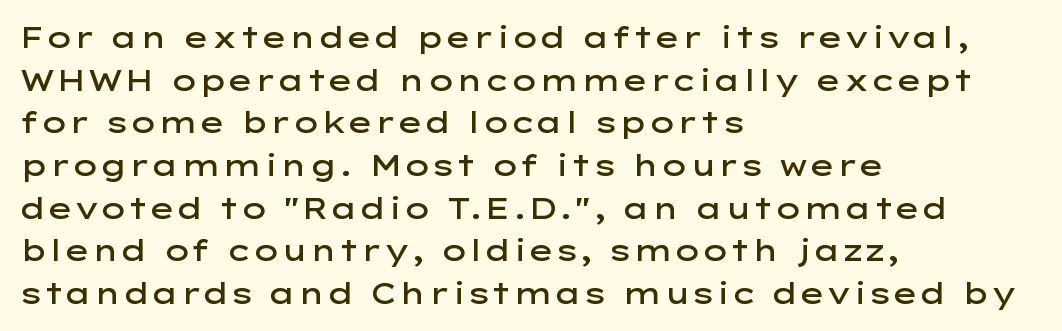
{"serif": "no", "italic": "no", "bold": "semi", "weight": "semibold", "width": "wide", "stroke_contrast": "low", "x_height": "medium", "monospaced": "no", "underline": "no", "align": "left", "line_spacing": "normal", "line_spacing_ratio": 1.47, "letter_spacing": "normal", "letter_spacing_em": 0.0, "glyph_px": 29}
